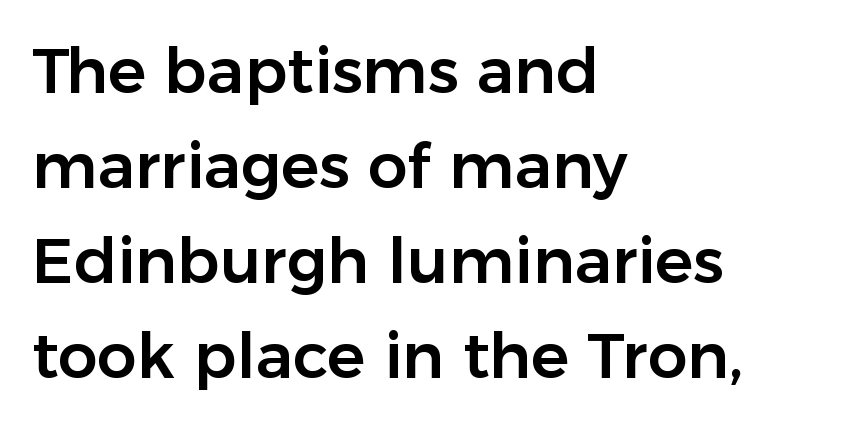
{"serif": "no", "italic": "no", "width": "normal", "stroke_contrast": "low", "x_height": "medium", "monospaced": "no", "underline": "no", "align": "left", "line_spacing": "normal", "line_spacing_ratio": 1.51, "letter_spacing": "normal", "letter_spacing_em": 0.0, "glyph_px": 63}
